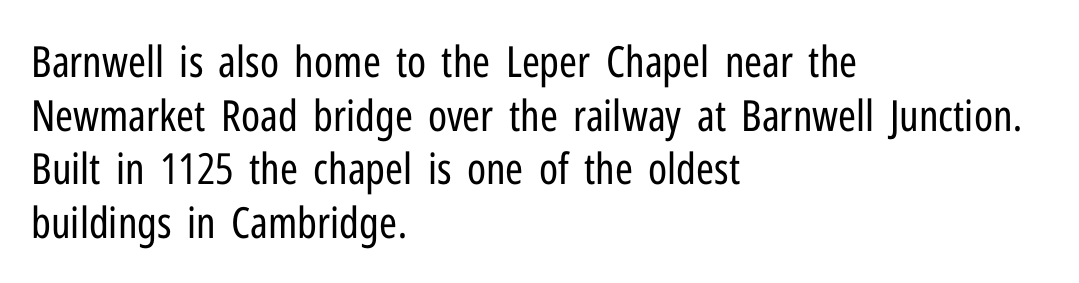
The image shows 43 px regular-weight, condensed sans-serif type, upright; set left-aligned, normal line spacing (1.25x), normal letter spacing, not underlined; low stroke contrast and a medium x-height.
